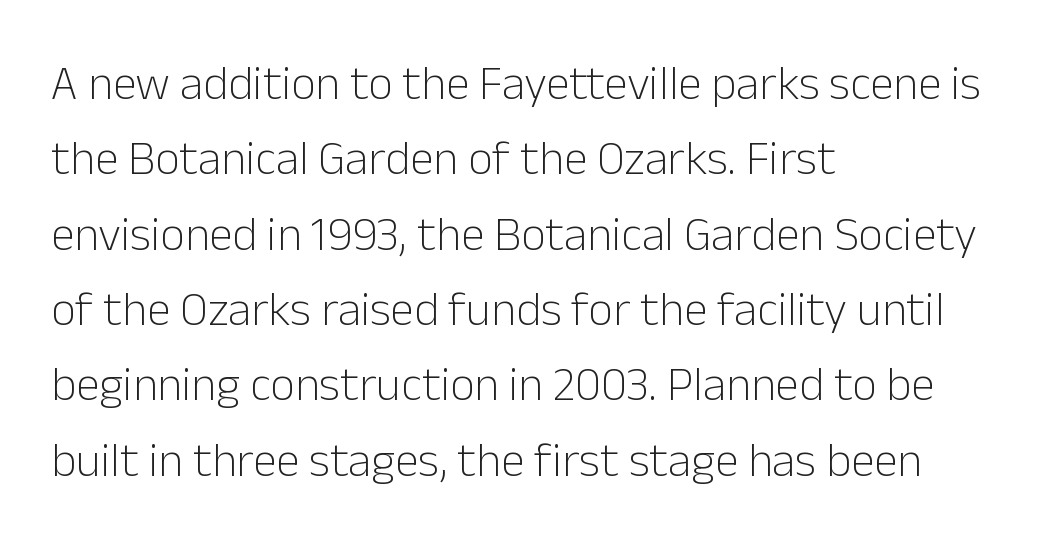
{"serif": "no", "italic": "no", "bold": "no", "weight": "light", "width": "normal", "stroke_contrast": "low", "x_height": "medium", "monospaced": "no", "underline": "no", "align": "left", "line_spacing": "normal", "line_spacing_ratio": 1.57, "letter_spacing": "normal", "letter_spacing_em": 0.0, "glyph_px": 48}
